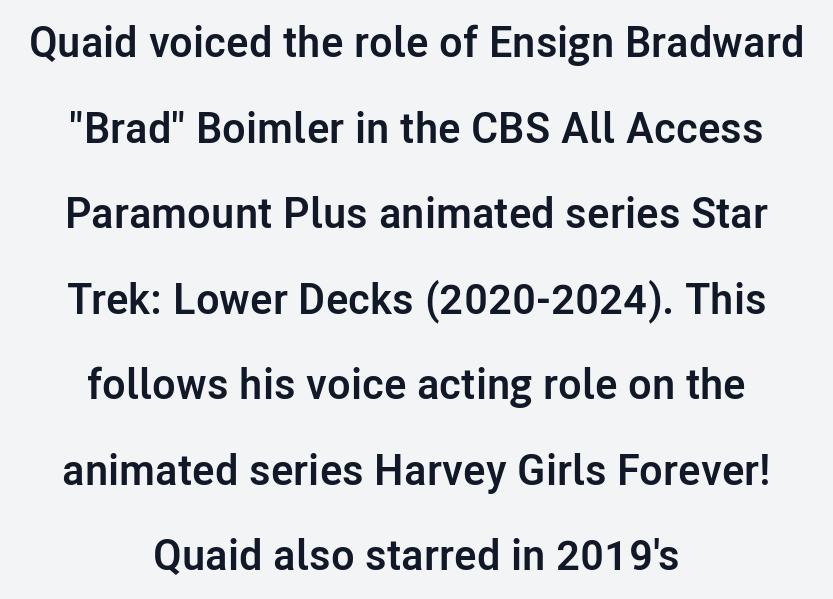
{"serif": "no", "italic": "no", "bold": "yes", "weight": "semibold", "width": "normal", "stroke_contrast": "low", "x_height": "medium", "monospaced": "no", "underline": "no", "align": "center", "line_spacing": "loose", "line_spacing_ratio": 1.99, "letter_spacing": "normal", "letter_spacing_em": 0.0, "glyph_px": 43}
